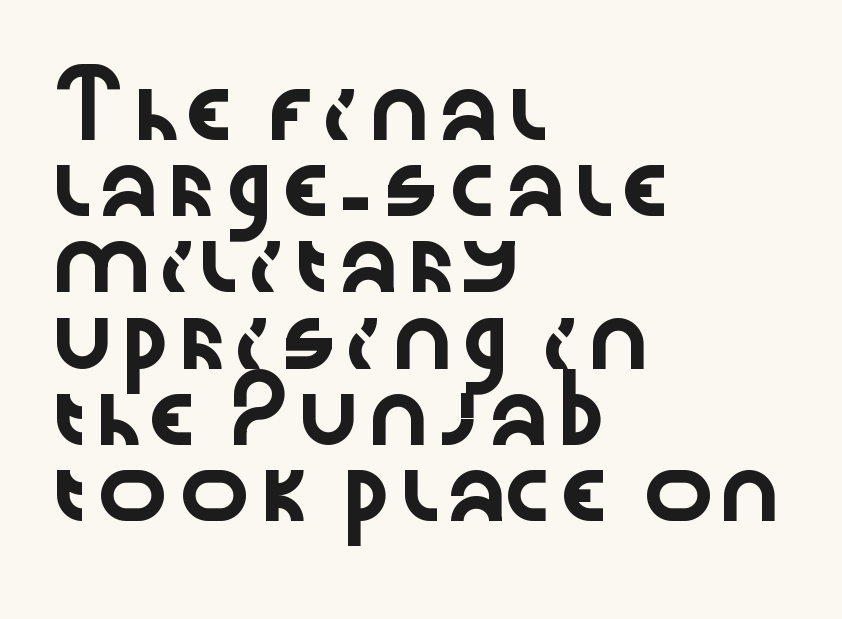
The image shows 60 px wide sans-serif type, upright; set left-aligned, normal line spacing (1.27x), normal letter spacing, not underlined; low stroke contrast and a medium x-height.
